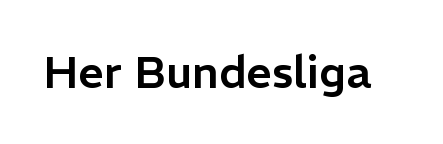
{"serif": "no", "italic": "no", "width": "normal", "stroke_contrast": "low", "x_height": "medium", "monospaced": "no", "underline": "no", "letter_spacing": "normal", "letter_spacing_em": 0.0, "glyph_px": 45}
